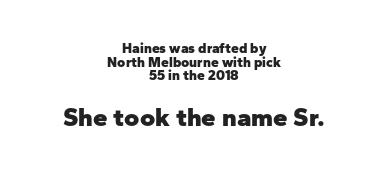
The letterforms sit shoulder to shoulder at normal distance. The gap between lines stays unmarked. The text block is weighted toward neither margin, spreading evenly from the middle. Posture: straight, roman, zero tilt.
